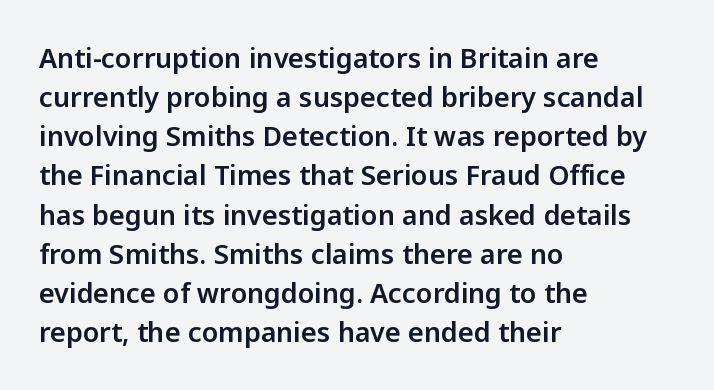
{"italic": "no", "underline": "no", "align": "left", "line_spacing": "normal", "line_spacing_ratio": 1.45, "letter_spacing": "normal", "letter_spacing_em": 0.0, "glyph_px": 27}
